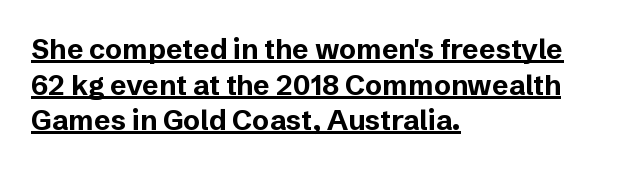
{"serif": "no", "italic": "no", "bold": "yes", "weight": "bold", "width": "normal", "stroke_contrast": "low", "x_height": "medium", "monospaced": "no", "underline": "yes", "align": "left", "line_spacing": "normal", "line_spacing_ratio": 1.27, "letter_spacing": "normal", "letter_spacing_em": 0.0, "glyph_px": 28}
